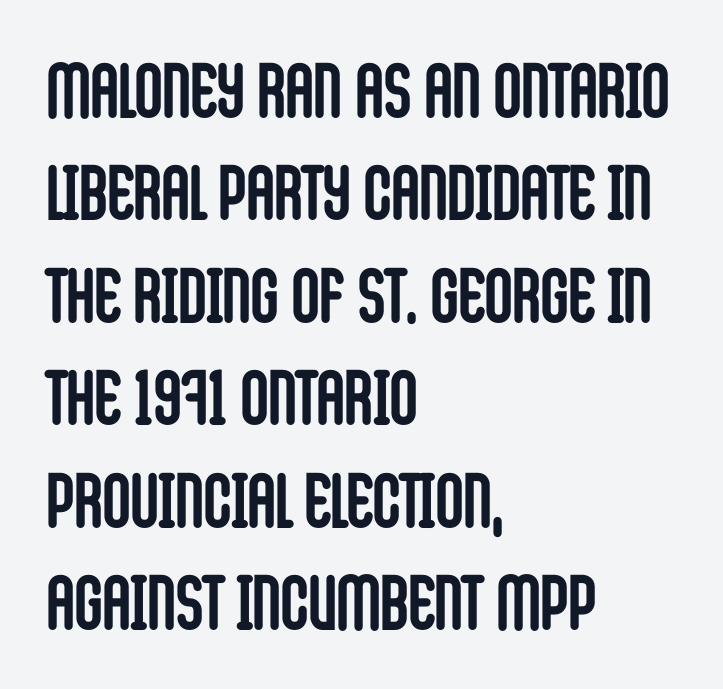
The image shows 77 px semibold, condensed sans-serif type, upright; set left-aligned, normal line spacing (1.33x), normal letter spacing, not underlined; low stroke contrast and a large x-height.
